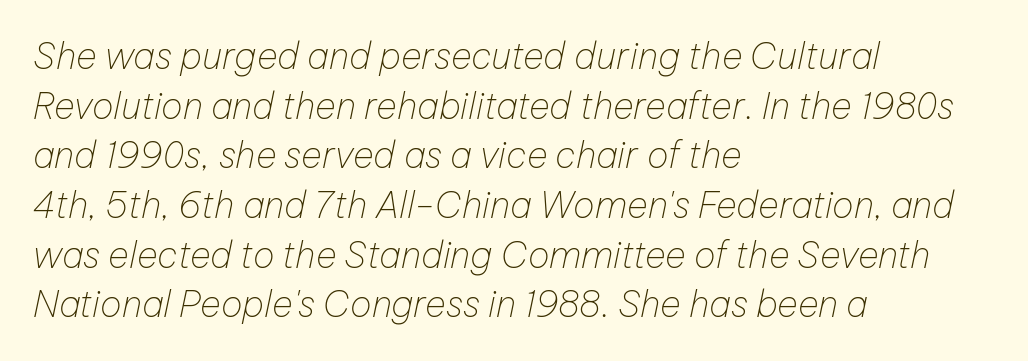
{"italic": "yes", "lean": "right", "slant_degrees": 12, "bold": "no", "weight": "thin", "width": "normal", "stroke_contrast": "low", "x_height": "medium", "monospaced": "no", "underline": "no", "align": "left", "line_spacing": "normal", "line_spacing_ratio": 1.38, "letter_spacing": "normal", "letter_spacing_em": 0.0, "glyph_px": 36}
